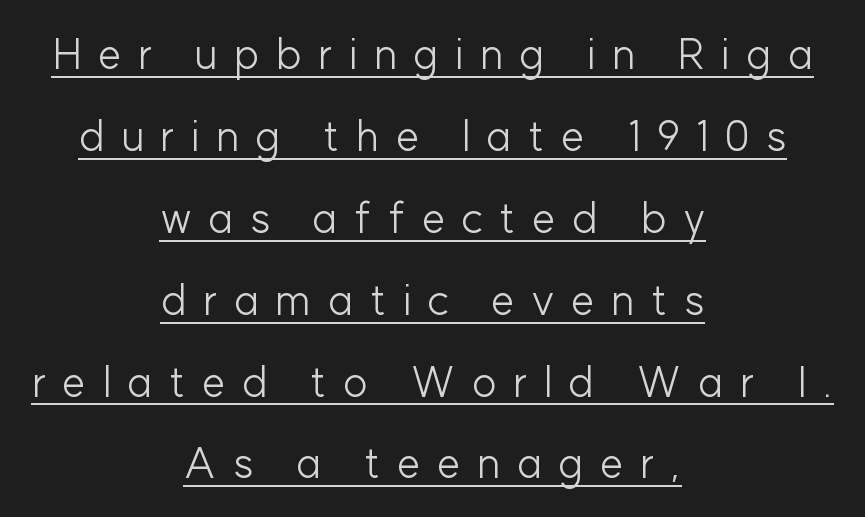
Style check: upright. The font is comparable to plain body text, perhaps lighter. Note the varied advance widths — an 'i' is clearly narrower than an 'm'. Caption: multi-line text, centered on the measure. Type style note: lacks serifs. Look at the tracking — it's clearly loosened, letters drifting apart.
